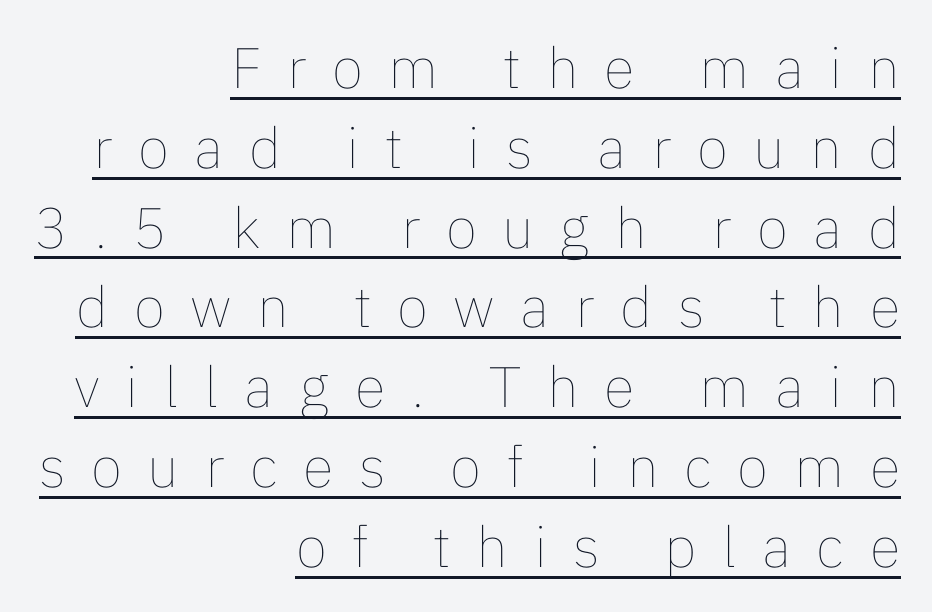
Weight: not bold — regular or lighter. This rendering features underlined lettering. Think of a printed novel: that variable character pitch is what you see here. Tall strokes in this sample are plumb rather than angled. Horizontal bands of white between lines are of average thickness. The passage shown has open, widely tracked lettering throughout.
